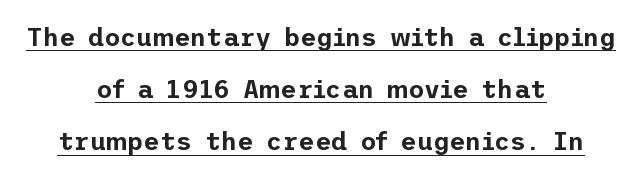
Q: Is the text italic (slanted)? A: No, it is upright.
Q: Is the text underlined? A: Yes.
Q: How is the paragraph aligned? A: Centered.
Q: Is the spacing between letters normal or unusually wide? A: Normal.
Q: Is the spacing between lines tight, normal or loose? A: Loose.
